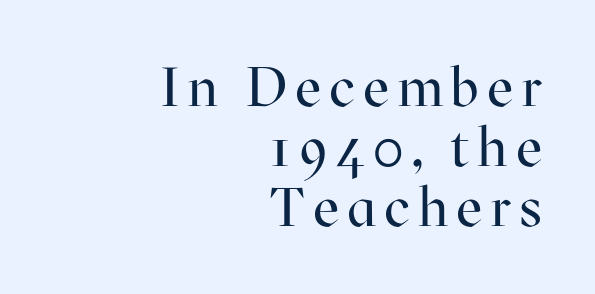
The image shows 55 px regular-weight serif type, upright; set right-aligned, tight line spacing (1.09x), not underlined; high stroke contrast and a medium x-height.
